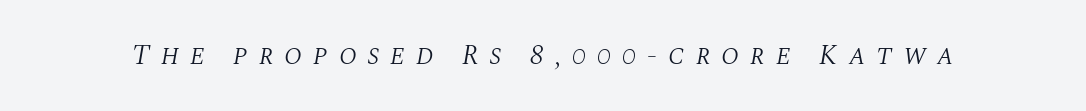
The image shows 28 px light serif type, italic (leaning right); set unusually wide letter spacing (+0.39 em), not underlined; medium stroke contrast and a large x-height.
